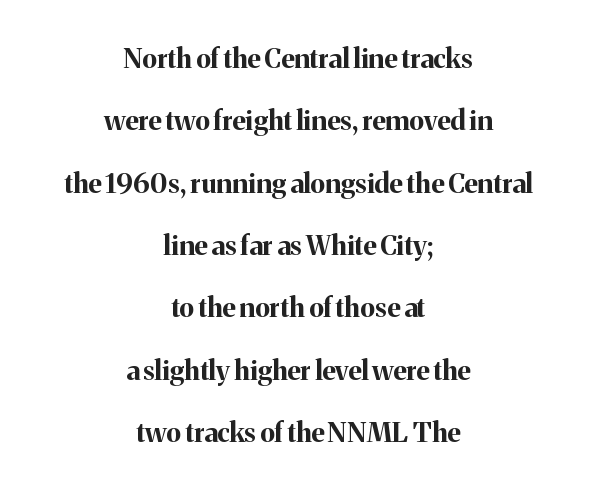
{"italic": "no", "bold": "yes", "underline": "no", "align": "center", "line_spacing": "loose", "line_spacing_ratio": 2.31, "letter_spacing": "normal", "letter_spacing_em": 0.0, "glyph_px": 27}
